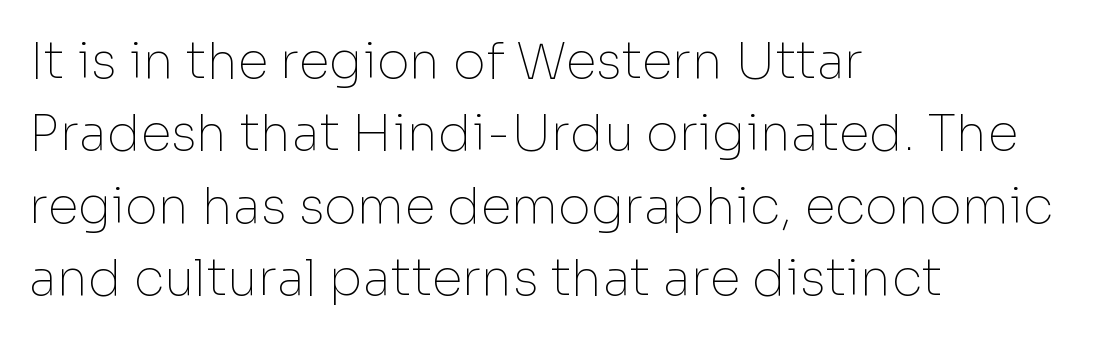
Lines of text with bare space underneath. In terms of leading, this rendering sits right in the middle. One-word summary of the alignment: left. Proportional: the letters do not fall into vertical columns. Notice how the stems are strictly vertical — no italics here.
